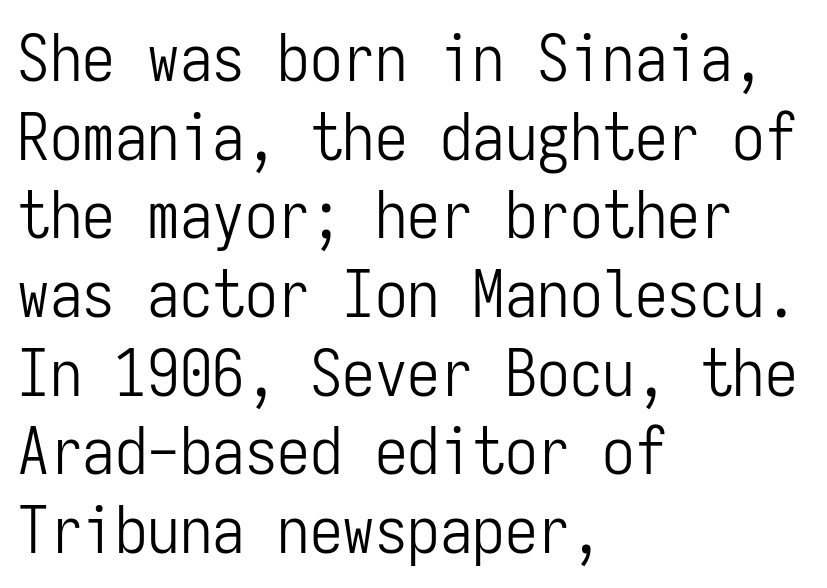
{"serif": "no", "italic": "no", "bold": "no", "weight": "light", "width": "condensed", "stroke_contrast": "low", "x_height": "medium", "monospaced": "yes", "underline": "no", "align": "left", "line_spacing_ratio": 1.21, "letter_spacing": "normal", "letter_spacing_em": 0.0, "glyph_px": 65}
